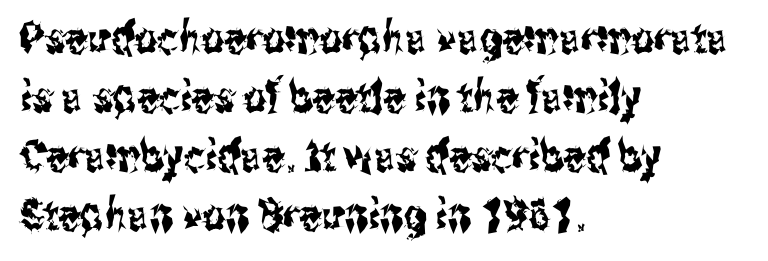
Q: Is the text italic (slanted)? A: No, it is upright.
Q: Is the typeface a serif or a sans-serif typeface? A: Sans-serif.
Q: Is the text underlined? A: No.
Q: How is the paragraph aligned? A: Left-aligned.
Q: Is the spacing between letters normal or unusually wide? A: Normal.
Q: Is the spacing between lines tight, normal or loose? A: Normal.
Q: Width (condensed, normal, or wide)? A: Condensed.
Q: Stroke contrast? A: Medium.
Q: x-height? A: Medium.
Q: Monospaced? A: No.
